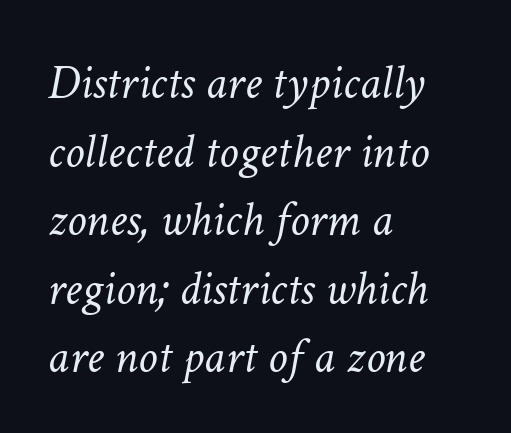
The image shows 49 px light type, italic (leaning right); set left-aligned, normal line spacing (1.4x), normal letter spacing, not underlined; low stroke contrast and a medium x-height.
